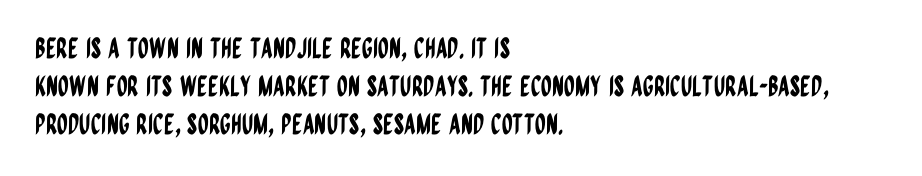
The image shows 28 px condensed sans-serif type, upright; set left-aligned, normal line spacing (1.36x), normal letter spacing, not underlined; low stroke contrast and a large x-height.
